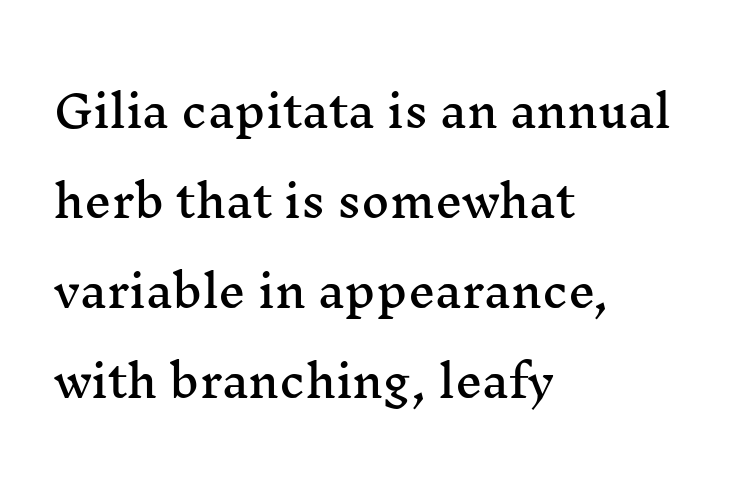
Q: Is the text italic (slanted)? A: No, it is upright.
Q: Is the typeface a serif or a sans-serif typeface? A: Serif.
Q: Is the text underlined? A: No.
Q: How is the paragraph aligned? A: Left-aligned.
Q: Is the spacing between letters normal or unusually wide? A: Normal.
Q: Is the spacing between lines tight, normal or loose? A: Loose.
Q: Width (condensed, normal, or wide)? A: Wide.
Q: Stroke contrast? A: Medium.
Q: x-height? A: Medium.
Q: Monospaced? A: No.
